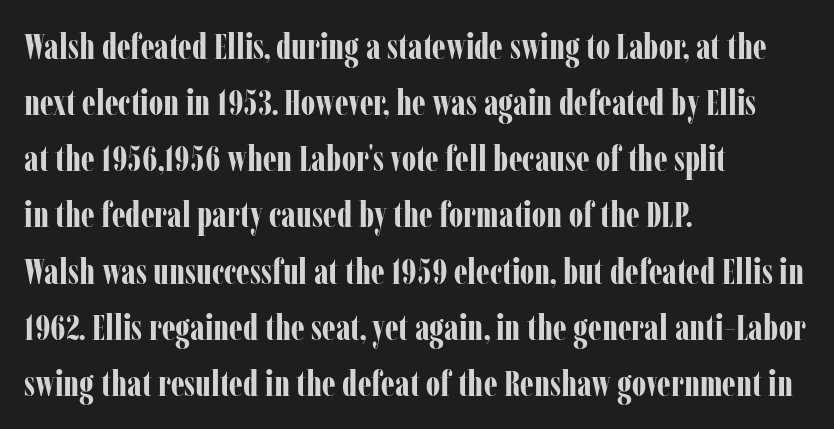
Q: Is the text bold? A: Yes.
Q: Is the text italic (slanted)? A: No, it is upright.
Q: Is the typeface a serif or a sans-serif typeface? A: Serif.
Q: Is the text underlined? A: No.
Q: How is the paragraph aligned? A: Left-aligned.
Q: Is the spacing between letters normal or unusually wide? A: Normal.
Q: Is the spacing between lines tight, normal or loose? A: Normal.
Q: Width (condensed, normal, or wide)? A: Condensed.
Q: Stroke contrast? A: Low.
Q: x-height? A: Medium.
Q: Monospaced? A: No.
